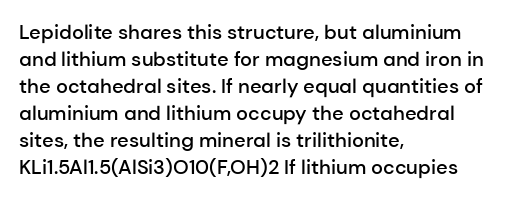
Designer's note — italics off, roman on. These lines are set flush left with a ragged right edge. The area under the type is left untouched. A normal amount of white space separates one row of letters from the next.
